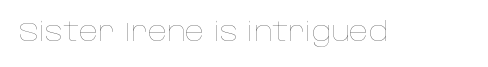
Has an underline been added? It has not. The type is set solid horizontally, with unmodified tracking. The characters are drawn with everyday or finer stroke widths. Every character sits straight up, as roman type does.
